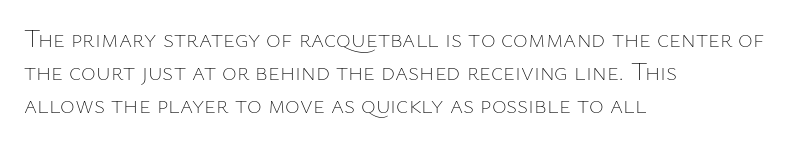
The image shows 25 px text type, upright; set left-aligned, normal line spacing (1.33x), normal letter spacing, not underlined.
